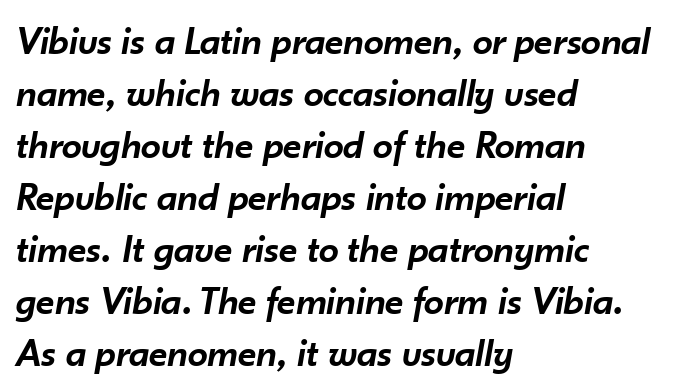
{"italic": "yes", "lean": "right", "slant_degrees": 10, "bold": "semi", "weight": "semibold", "width": "normal", "stroke_contrast": "low", "x_height": "small", "monospaced": "no", "underline": "no", "align": "left", "line_spacing": "normal", "line_spacing_ratio": 1.3, "letter_spacing": "normal", "letter_spacing_em": 0.0, "glyph_px": 40}
